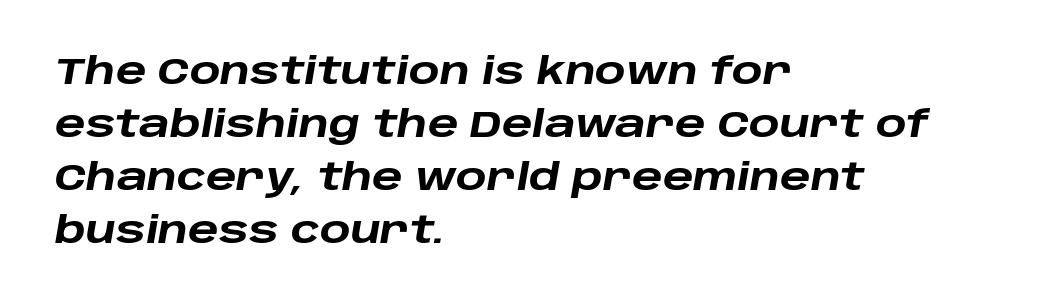
{"italic": "yes", "lean": "right", "slant_degrees": 10, "bold": "yes", "weight": "heavy", "width": "wide", "stroke_contrast": "low", "x_height": "large", "monospaced": "no", "underline": "no", "align": "left", "line_spacing": "normal", "line_spacing_ratio": 1.47, "letter_spacing": "normal", "letter_spacing_em": 0.0, "glyph_px": 36}
